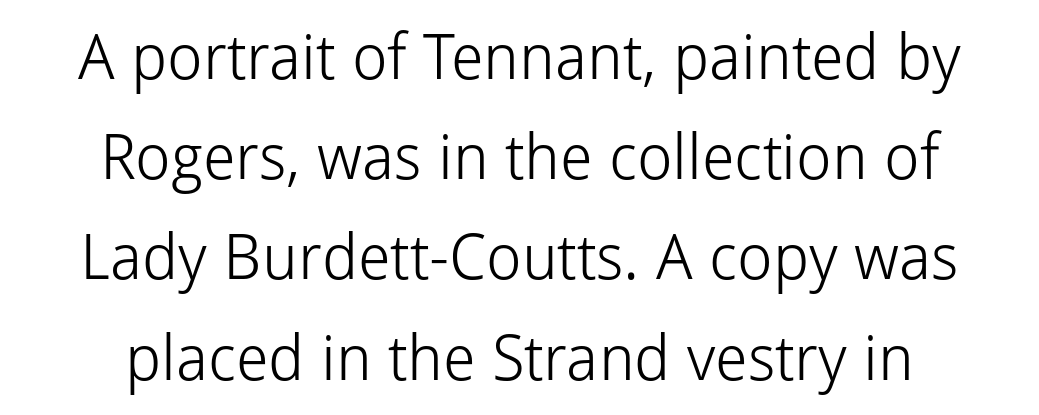
I'd call this a sans setting — the letters go barefoot. Nope, not italic — everything's standing straight. These lines are centered, leaving both edges ragged. Any mark beneath the type? The region is blank.
